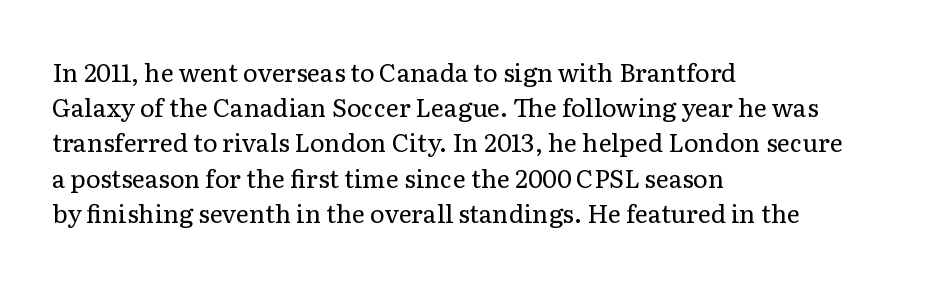
{"italic": "no", "bold": "no", "underline": "no", "align": "left", "line_spacing": "normal", "line_spacing_ratio": 1.41, "letter_spacing": "normal", "letter_spacing_em": 0.0, "glyph_px": 25}
